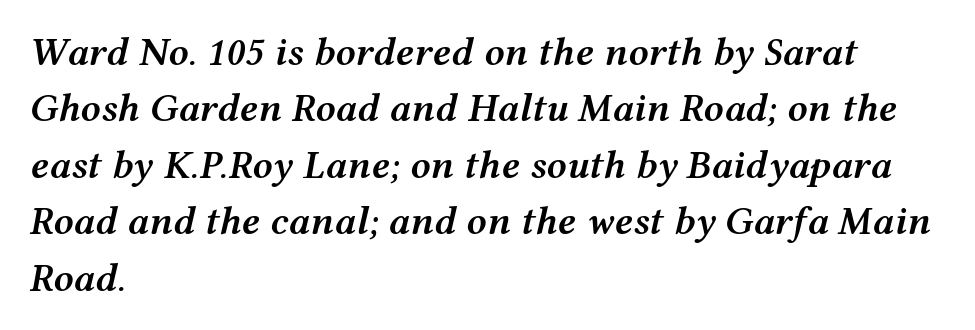
{"italic": "yes", "lean": "right", "slant_degrees": 12, "bold": "semi", "weight": "semibold", "width": "wide", "stroke_contrast": "medium", "x_height": "medium", "monospaced": "no", "underline": "no", "align": "left", "line_spacing": "normal", "line_spacing_ratio": 1.41, "letter_spacing": "normal", "letter_spacing_em": 0.0, "glyph_px": 40}
